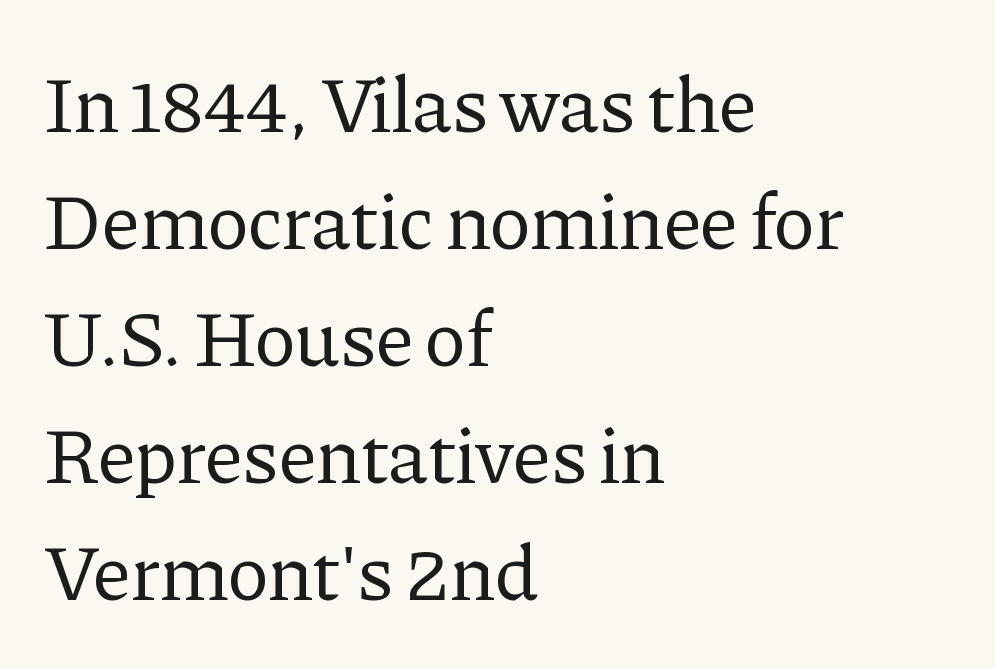
The image shows 79 px regular-weight serif type, upright; set left-aligned, normal line spacing (1.48x), normal letter spacing, not underlined; low stroke contrast and a medium x-height.
